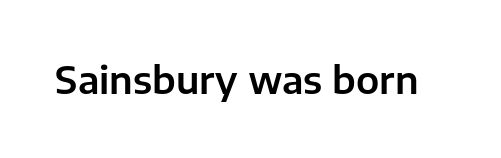
Q: Is the text italic (slanted)? A: No, it is upright.
Q: Is the typeface a serif or a sans-serif typeface? A: Sans-serif.
Q: Is the text underlined? A: No.
Q: Is the spacing between letters normal or unusually wide? A: Normal.
Q: Width (condensed, normal, or wide)? A: Normal.
Q: Stroke contrast? A: Low.
Q: x-height? A: Medium.
Q: Monospaced? A: No.
